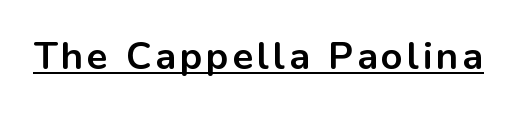
Q: Is the text bold? A: Yes.
Q: Is the text italic (slanted)? A: No, it is upright.
Q: Is the typeface a serif or a sans-serif typeface? A: Sans-serif.
Q: Is the text underlined? A: Yes.
Q: Width (condensed, normal, or wide)? A: Normal.
Q: Stroke contrast? A: Low.
Q: x-height? A: Medium.
Q: Monospaced? A: No.
